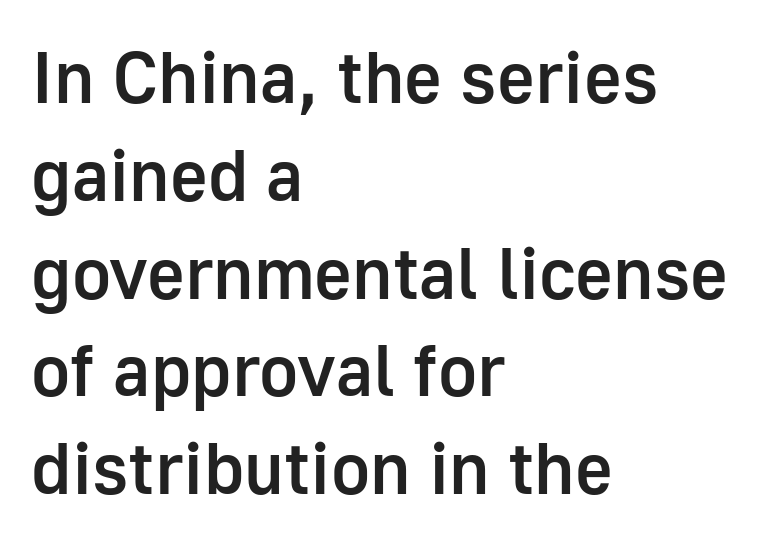
The image shows 73 px semibold sans-serif type, upright; set left-aligned, normal line spacing (1.34x), normal letter spacing, not underlined; low stroke contrast and a medium x-height.
